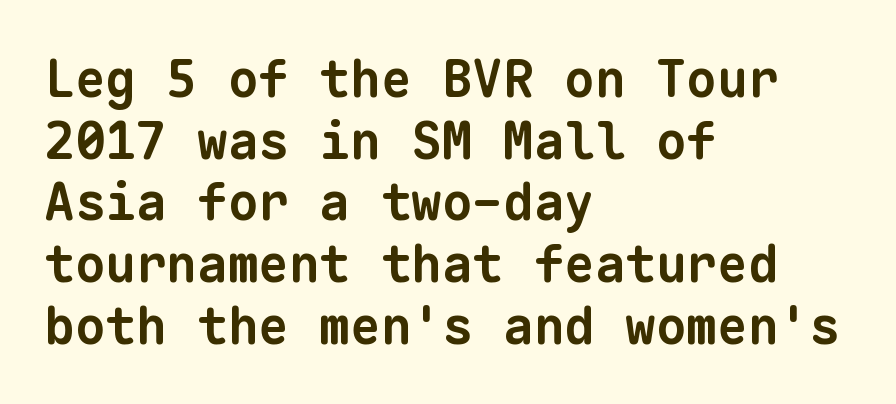
Q: Is the text bold? A: Yes.
Q: Is the typeface a serif or a sans-serif typeface? A: Sans-serif.
Q: Is the text underlined? A: No.
Q: How is the paragraph aligned? A: Left-aligned.
Q: Is the spacing between letters normal or unusually wide? A: Normal.
Q: Width (condensed, normal, or wide)? A: Normal.
Q: Stroke contrast? A: Low.
Q: x-height? A: Medium.
Q: Monospaced? A: Yes.
